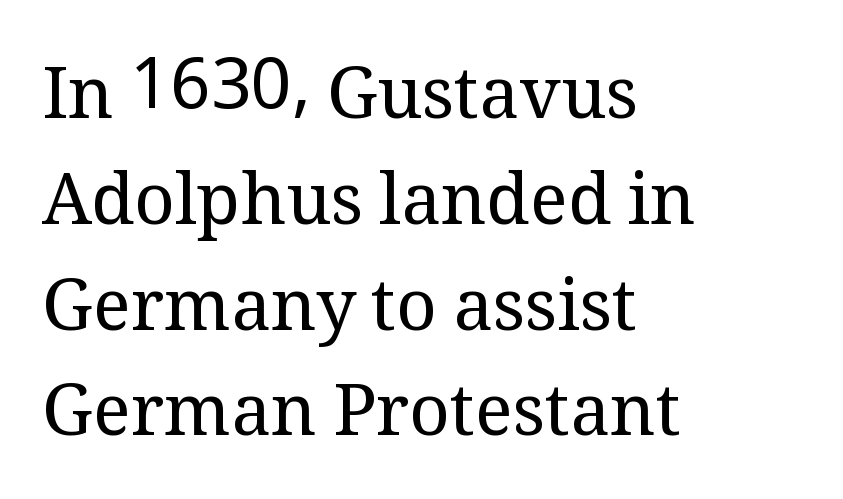
Nobody drew a line under any word here. Each letter keeps its own natural width here, so spacing adapts to shape. Quick note: interline space is typical. The letters sit at their default tracking, neither squeezed nor spread. This is roman type, the default non-slanted kind.
